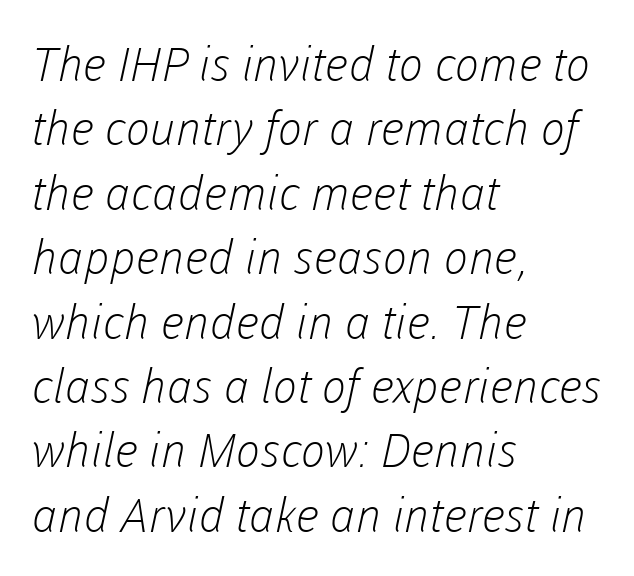
The image shows 47 px light sans-serif type; set left-aligned, normal line spacing (1.37x), normal letter spacing, not underlined; low stroke contrast and a medium x-height.
